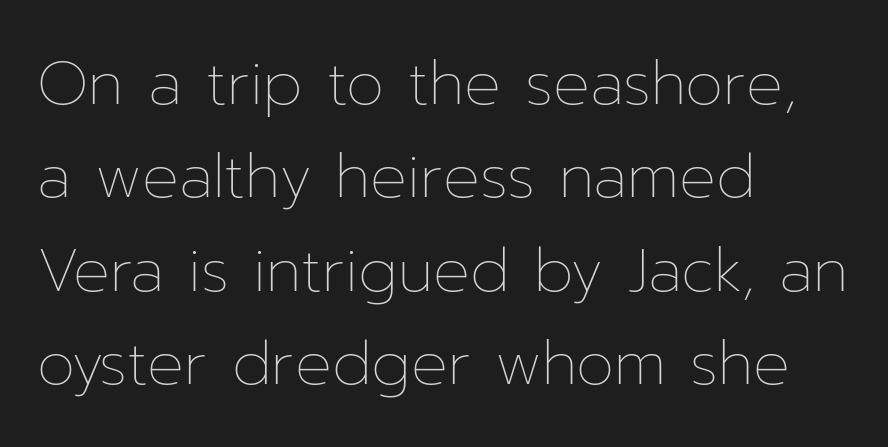
The image shows 61 px thin type, upright; set left-aligned, normal line spacing (1.53x), normal letter spacing, not underlined; low stroke contrast and a medium x-height.
